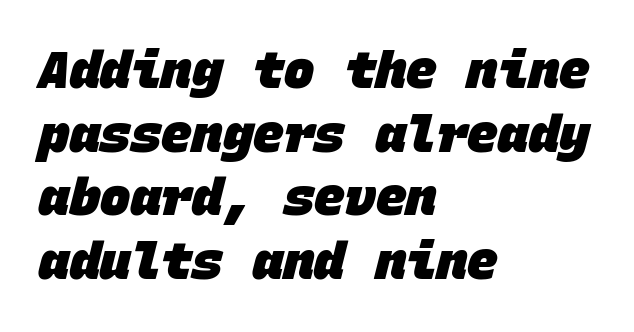
Beneath every word, the page is bare. The face used here is a sans, in the tradition of grotesques and geometrics. The face used here is monospaced, like something from a code editor. Caption: standard tracking, unaltered. The block of text has a typical density, with ordinary space between rows.
